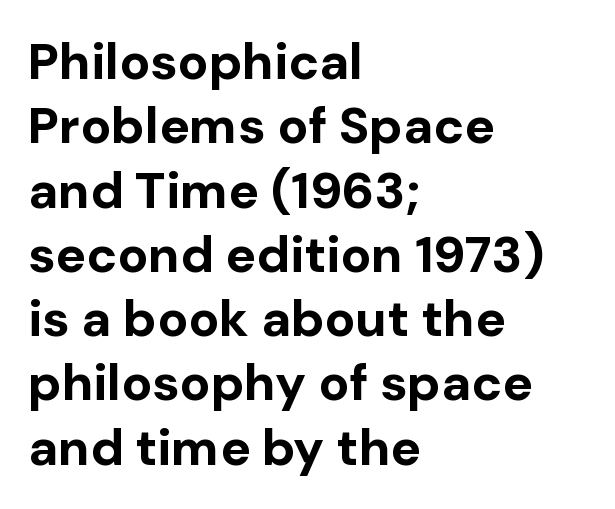
Q: Is the text bold? A: Yes.
Q: Is the text italic (slanted)? A: No, it is upright.
Q: Is the typeface a serif or a sans-serif typeface? A: Sans-serif.
Q: Is the text underlined? A: No.
Q: How is the paragraph aligned? A: Left-aligned.
Q: Is the spacing between letters normal or unusually wide? A: Normal.
Q: Is the spacing between lines tight, normal or loose? A: Normal.
Q: Width (condensed, normal, or wide)? A: Normal.
Q: Stroke contrast? A: Low.
Q: x-height? A: Medium.
Q: Monospaced? A: No.
